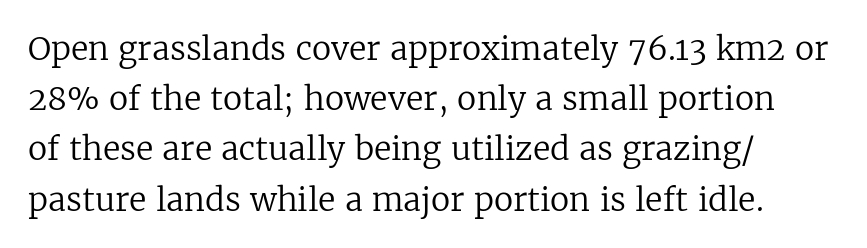
{"serif": "yes", "italic": "no", "bold": "no", "weight": "regular", "width": "normal", "stroke_contrast": "low", "x_height": "medium", "monospaced": "no", "underline": "no", "align": "left", "line_spacing": "normal", "line_spacing_ratio": 1.57, "letter_spacing": "normal", "letter_spacing_em": 0.0, "glyph_px": 32}
